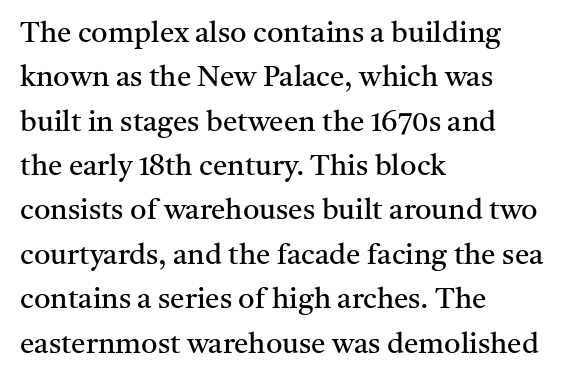
{"serif": "yes", "italic": "no", "bold": "no", "weight": "regular", "width": "normal", "stroke_contrast": "medium", "x_height": "medium", "monospaced": "no", "underline": "no", "align": "left", "line_spacing": "normal", "line_spacing_ratio": 1.53, "letter_spacing": "normal", "letter_spacing_em": 0.0, "glyph_px": 29}
